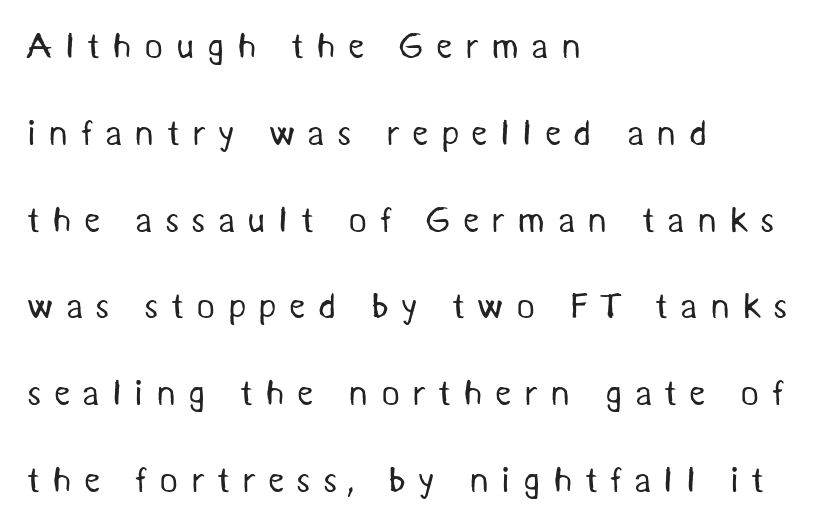
The image shows 36 px regular-weight sans-serif type; set left-aligned, loose line spacing (2.41x), unusually wide letter spacing (+0.34 em), not underlined; medium stroke contrast and a medium x-height.
